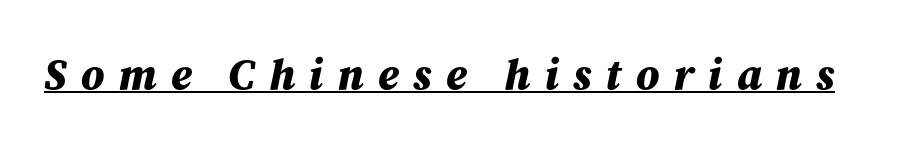
{"italic": "yes", "lean": "right", "slant_degrees": 12, "bold": "yes", "weight": "bold", "width": "normal", "stroke_contrast": "medium", "x_height": "medium", "monospaced": "no", "underline": "yes", "letter_spacing": "wide", "letter_spacing_em": 0.33, "glyph_px": 43}
